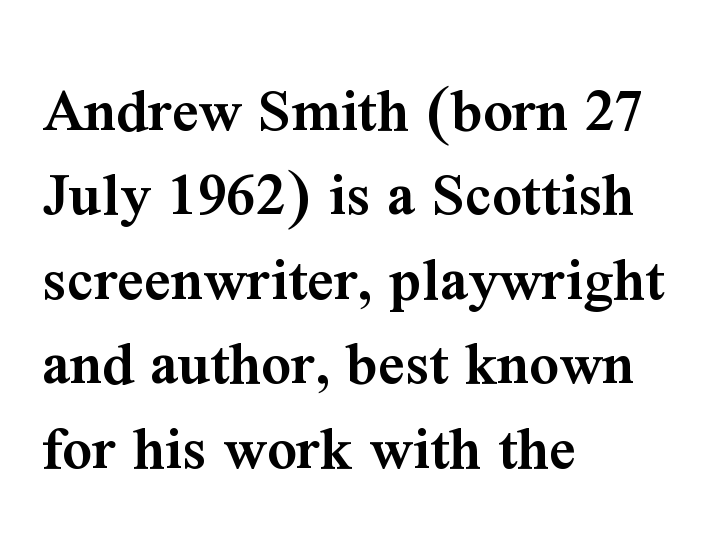
The image shows 65 px semibold serif type, upright; set left-aligned, normal line spacing (1.3x), normal letter spacing, not underlined; medium stroke contrast and a medium x-height.
